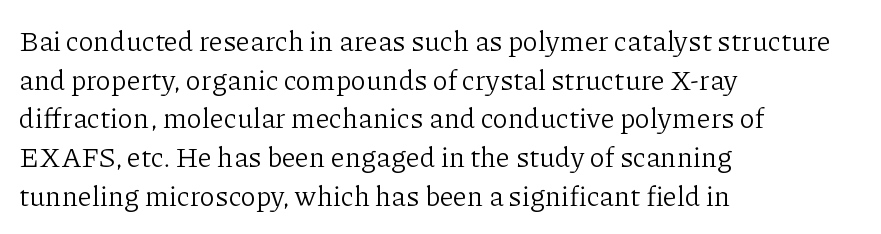
The image shows 28 px light serif type, upright; set left-aligned, normal line spacing (1.38x), normal letter spacing, not underlined; low stroke contrast and a medium x-height.
